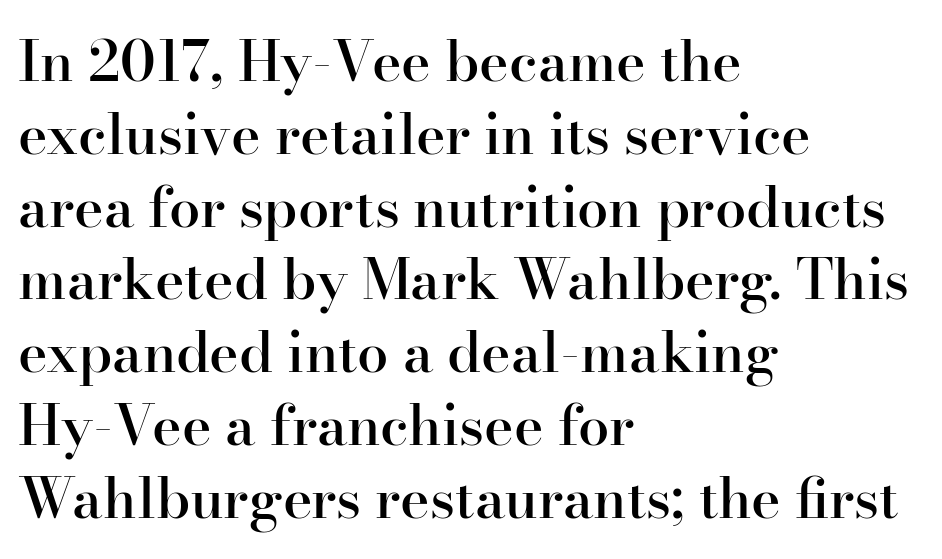
The image shows 56 px semibold serif type, upright; set left-aligned, normal line spacing (1.3x), normal letter spacing, not underlined; high stroke contrast and a small x-height.
